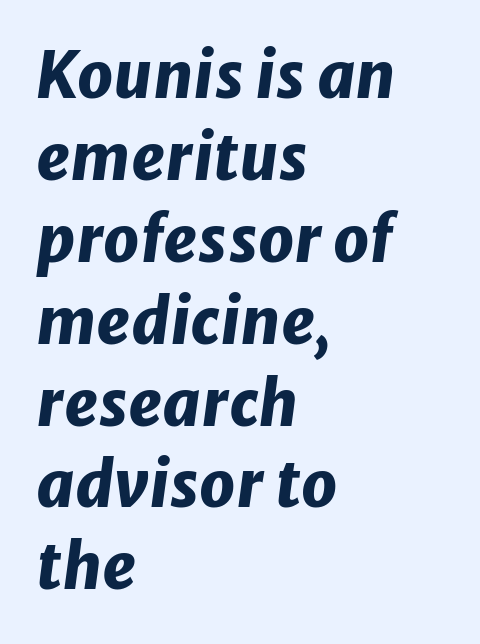
Q: Is the text bold? A: Yes.
Q: Is the text italic (slanted)? A: Yes, it leans right by about 8 degrees.
Q: Is the text underlined? A: No.
Q: How is the paragraph aligned? A: Left-aligned.
Q: Is the spacing between letters normal or unusually wide? A: Normal.
Q: Is the spacing between lines tight, normal or loose? A: Normal.
Q: Width (condensed, normal, or wide)? A: Normal.
Q: Stroke contrast? A: Low.
Q: x-height? A: Medium.
Q: Monospaced? A: No.
